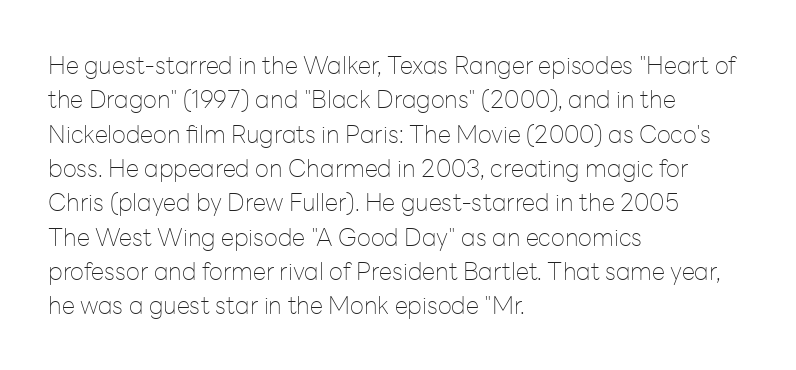
The image shows 24 px text type, upright; set left-aligned, normal line spacing (1.43x), normal letter spacing, not underlined.
